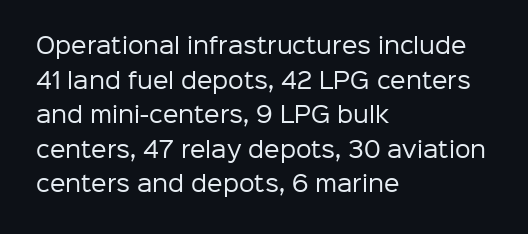
The image shows 22 px text type, upright; set left-aligned, normal line spacing (1.57x), normal letter spacing, not underlined.
